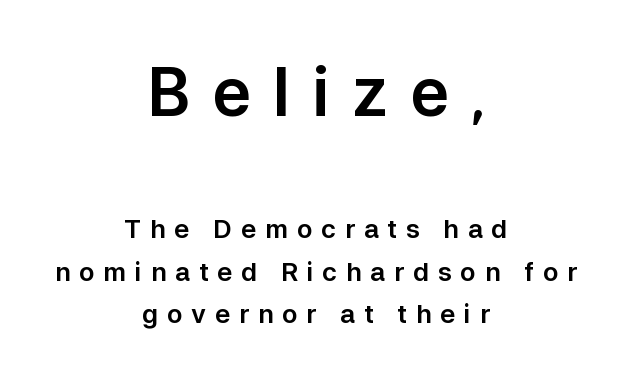
Large over small — that's the arrangement of the two blocks here. The baseline area is clear. Type style note: lacks serifs. This sample is center-justified, so both line endings float freely. The rendering inserts visible extra space after every character. What's the leading like? Ordinary, nothing unusual.
